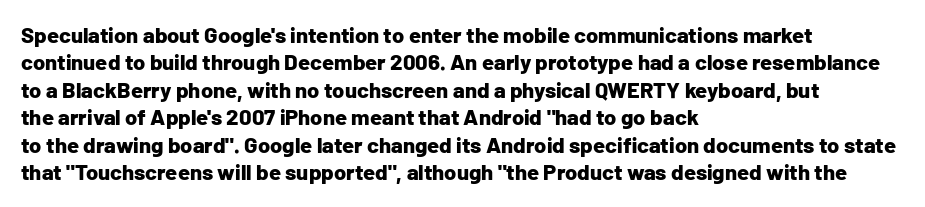
The image shows 22 px bold type, upright; set left-aligned, normal line spacing (1.25x), normal letter spacing, not underlined.
